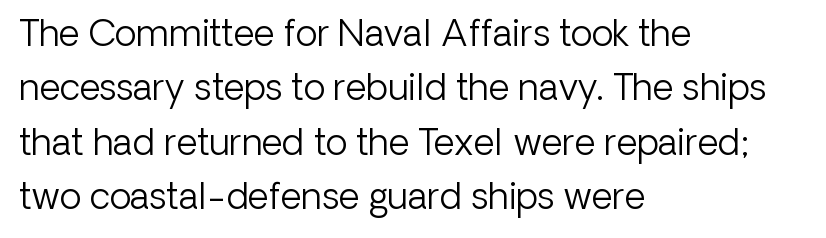
The image shows 36 px light sans-serif type, upright; set left-aligned, normal line spacing (1.51x), normal letter spacing, not underlined; low stroke contrast and a medium x-height.
